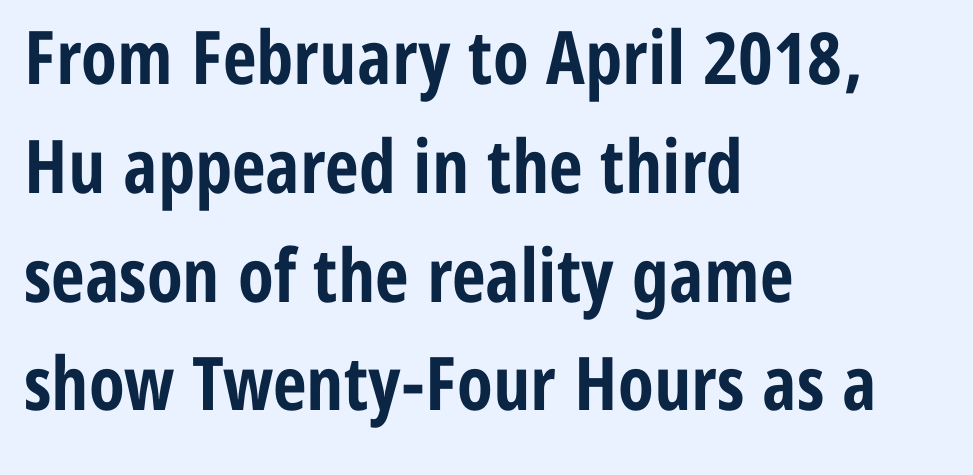
{"serif": "no", "italic": "no", "bold": "yes", "weight": "bold", "width": "condensed", "stroke_contrast": "low", "x_height": "medium", "monospaced": "no", "underline": "no", "align": "left", "line_spacing": "normal", "line_spacing_ratio": 1.47, "letter_spacing": "normal", "letter_spacing_em": 0.0, "glyph_px": 74}
